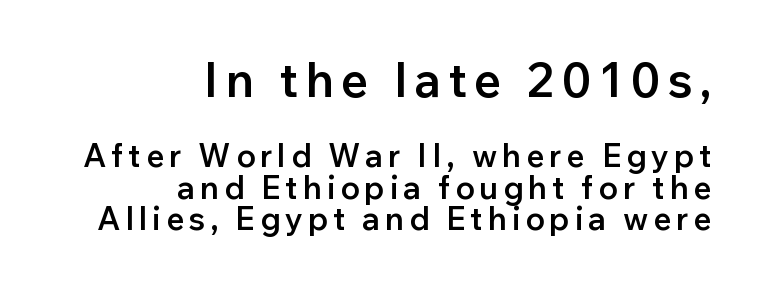
The image shows 48 px semibold sans-serif type, upright; set right-aligned, tight line spacing (0.99x), not underlined; the first (top) block is 1.5x larger; low stroke contrast and a medium x-height.
